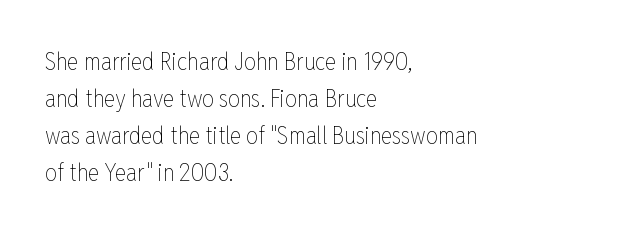
Q: Is the text bold? A: No.
Q: Is the text italic (slanted)? A: No, it is upright.
Q: Is the text underlined? A: No.
Q: How is the paragraph aligned? A: Left-aligned.
Q: Is the spacing between letters normal or unusually wide? A: Normal.
Q: Is the spacing between lines tight, normal or loose? A: Normal.
